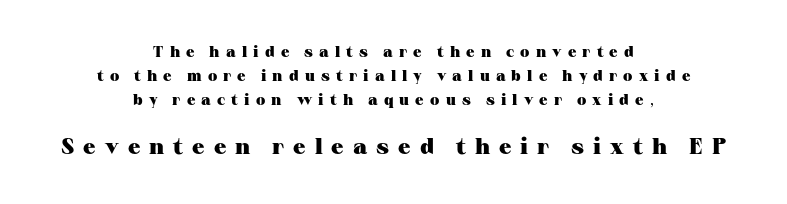
Q: Is the text bold? A: Yes.
Q: Is the text italic (slanted)? A: No, it is upright.
Q: Is the text underlined? A: No.
Q: How is the paragraph aligned? A: Centered.
Q: Is the spacing between letters normal or unusually wide? A: Unusually wide.
Q: Is the spacing between lines tight, normal or loose? A: Normal.
Q: Which block of text is set in a larger size, the first (top) or the second (bottom)? A: The second (bottom) one.
